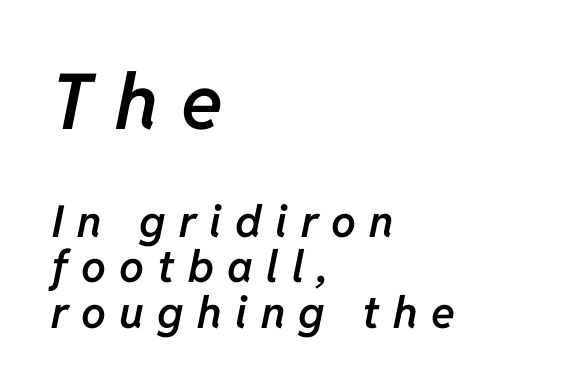
Regarding leading, the lines here are crowded together. This is oblique type, the kind used for emphasis or titles. These lines are rendered in a variable-pitch font. The line texture is sparse and dotted thanks to wide tracking. The rendering uses a semibold face; strokes are thickened but not to full bold. Descenders hang freely into open space.
